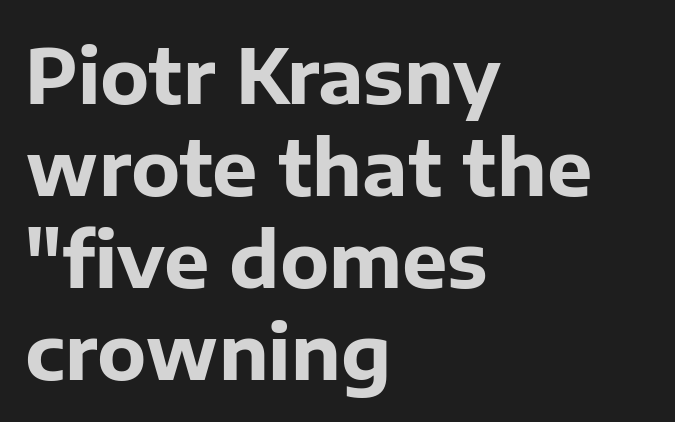
{"serif": "no", "italic": "no", "bold": "yes", "weight": "bold", "width": "normal", "stroke_contrast": "low", "x_height": "medium", "monospaced": "no", "underline": "no", "align": "left", "line_spacing_ratio": 1.21, "letter_spacing": "normal", "letter_spacing_em": 0.0, "glyph_px": 76}
